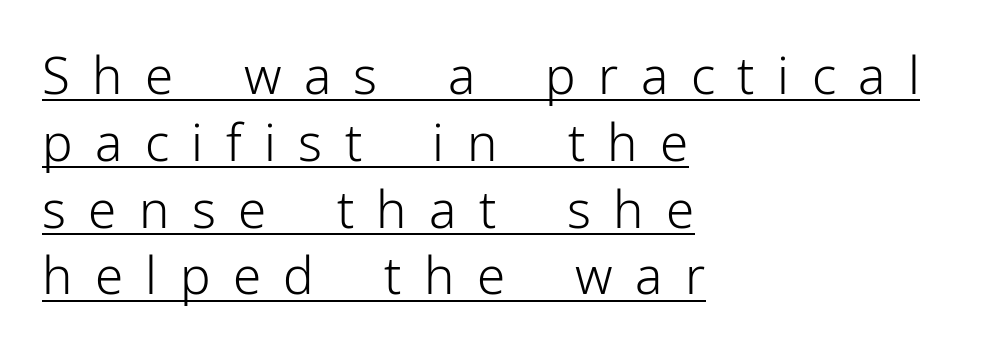
Q: Is the text bold? A: No.
Q: Is the text italic (slanted)? A: No, it is upright.
Q: Is the typeface a serif or a sans-serif typeface? A: Sans-serif.
Q: Is the text underlined? A: Yes.
Q: How is the paragraph aligned? A: Left-aligned.
Q: Is the spacing between letters normal or unusually wide? A: Unusually wide.
Q: Is the spacing between lines tight, normal or loose? A: Normal.
Q: Width (condensed, normal, or wide)? A: Normal.
Q: Stroke contrast? A: Low.
Q: x-height? A: Medium.
Q: Monospaced? A: No.
